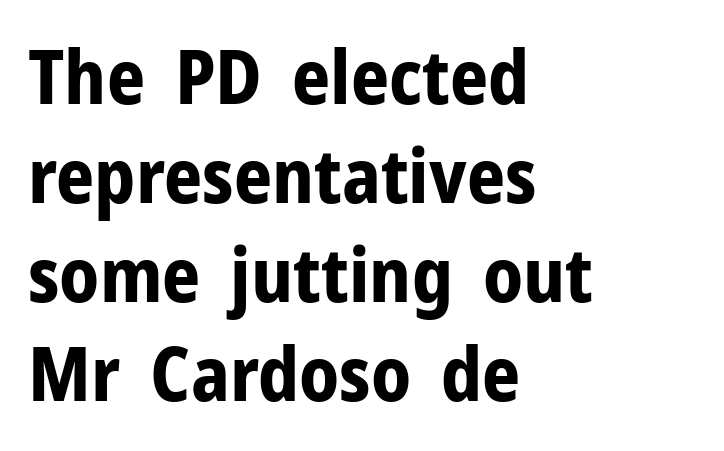
The image shows 75 px bold sans-serif type, upright; set left-aligned, normal line spacing (1.32x), normal letter spacing, not underlined; low stroke contrast and a medium x-height.
